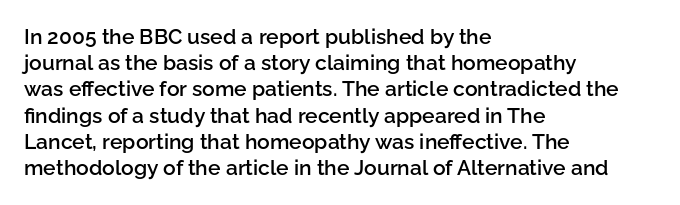
{"italic": "no", "bold": "semi", "underline": "no", "align": "left", "line_spacing": "normal", "line_spacing_ratio": 1.25, "letter_spacing": "normal", "letter_spacing_em": 0.0, "glyph_px": 21}
